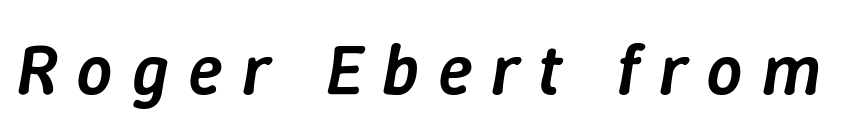
Q: Is the text bold? A: Semi-bold.
Q: Is the text italic (slanted)? A: Yes, it leans right by about 9 degrees.
Q: Is the text underlined? A: No.
Q: Is the spacing between letters normal or unusually wide? A: Unusually wide.
Q: Width (condensed, normal, or wide)? A: Normal.
Q: Stroke contrast? A: Low.
Q: x-height? A: Medium.
Q: Monospaced? A: No.
